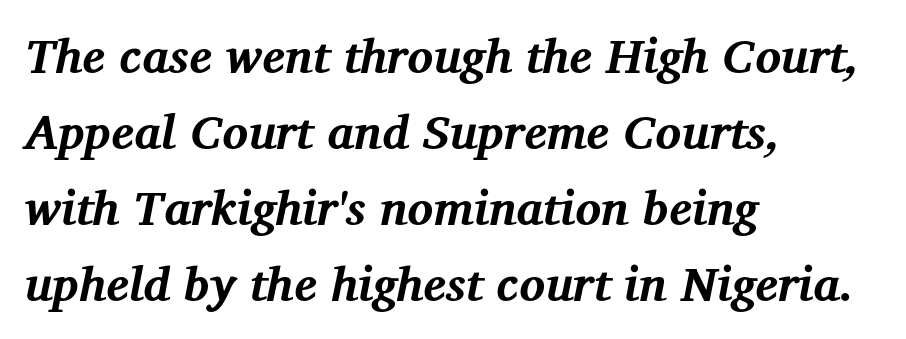
The image shows 48 px bold serif type, italic (leaning right); set left-aligned, normal line spacing (1.58x), normal letter spacing, not underlined; medium stroke contrast and a medium x-height.
